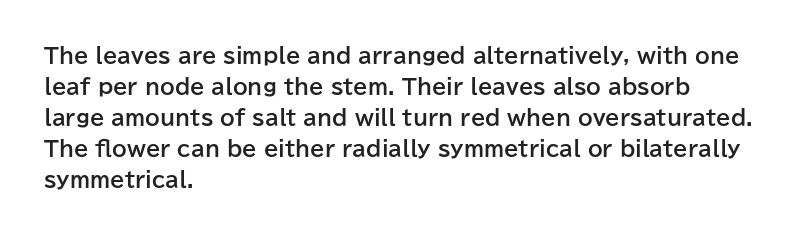
The image shows 21 px bold type, upright; set left-aligned, normal line spacing (1.48x), normal letter spacing, not underlined.
